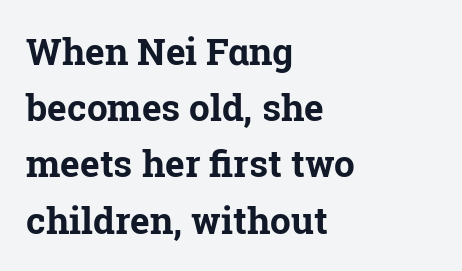
The image shows 37 px bold serif type, upright; set left-aligned, normal line spacing (1.52x), normal letter spacing, not underlined; low stroke contrast and a medium x-height.
